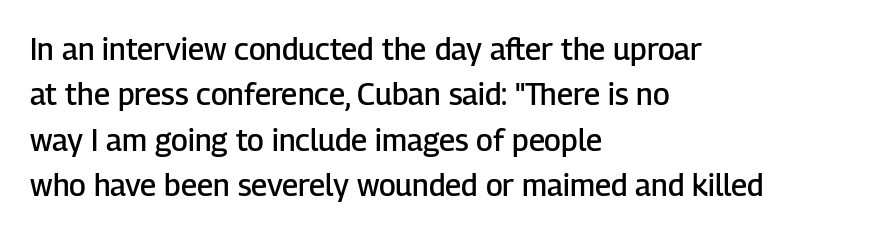
The image shows 30 px semibold sans-serif type, upright; set left-aligned, normal line spacing (1.51x), normal letter spacing, not underlined; low stroke contrast and a medium x-height.
